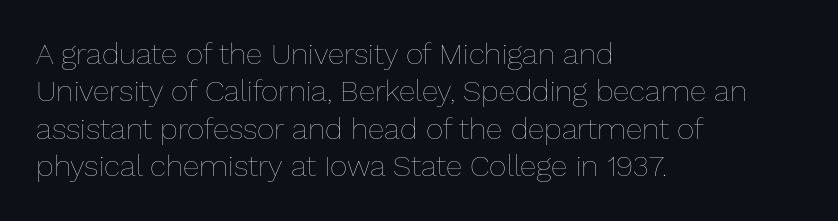
The foot of each line stays bare and open. This sample has the flowing, uneven cadence of proportional lettering. Stems here are at most as thick as an everyday book face. The typography opts for an upright posture over an oblique one. Notice how descenders clear the ascenders below comfortably — that's standard leading.
